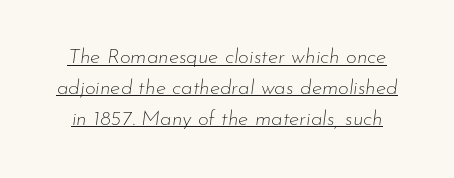
{"italic": "yes", "lean": "right", "slant_degrees": 7, "bold": "no", "underline": "yes", "line_spacing": "normal", "line_spacing_ratio": 1.47, "letter_spacing": "normal", "letter_spacing_em": 0.0, "glyph_px": 21}
